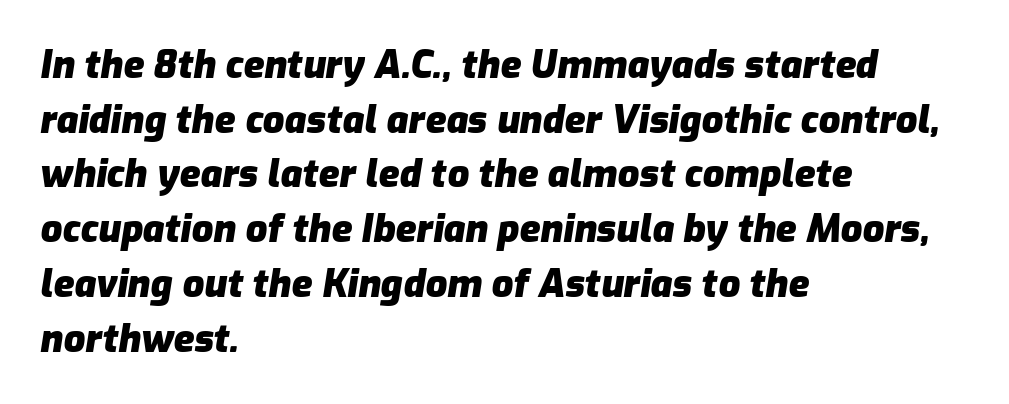
The image shows 38 px heavy type, italic (leaning right); set left-aligned, normal line spacing (1.44x), normal letter spacing, not underlined; low stroke contrast and a medium x-height.
